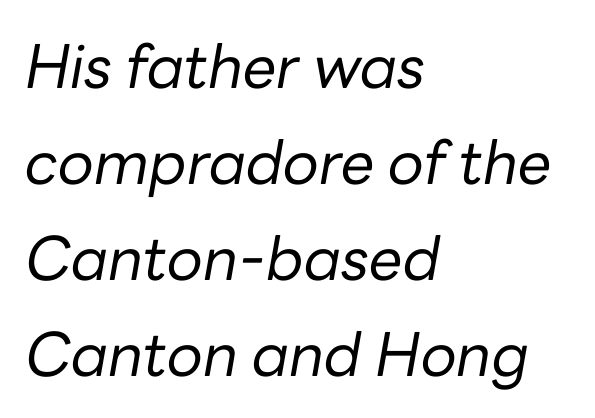
The image shows 60 px regular-weight type, italic (leaning right); set left-aligned, normal line spacing (1.6x), normal letter spacing, not underlined; low stroke contrast and a medium x-height.
